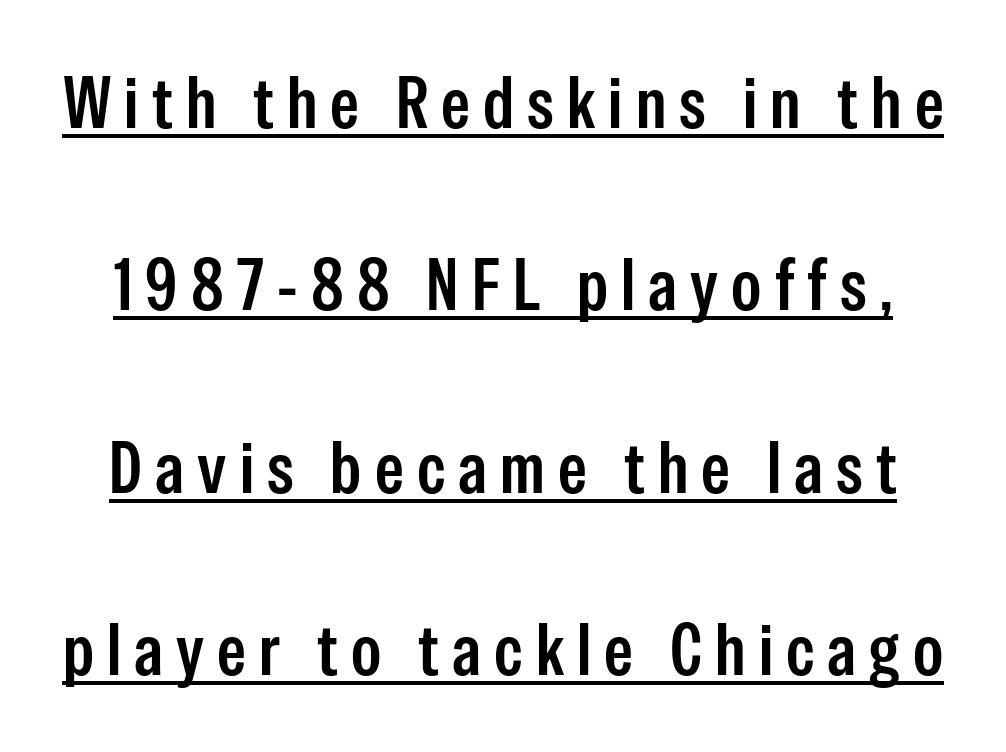
The image shows 73 px condensed sans-serif type, upright; set loose line spacing (2.5x), underlined; low stroke contrast and a medium x-height.
